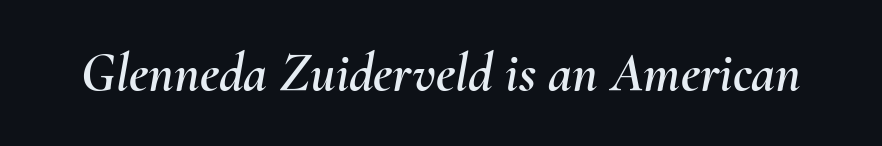
Q: Is the text italic (slanted)? A: Yes, it leans right by about 10 degrees.
Q: Is the text underlined? A: No.
Q: Is the spacing between letters normal or unusually wide? A: Normal.
Q: Width (condensed, normal, or wide)? A: Normal.
Q: Stroke contrast? A: Medium.
Q: x-height? A: Small.
Q: Monospaced? A: No.
